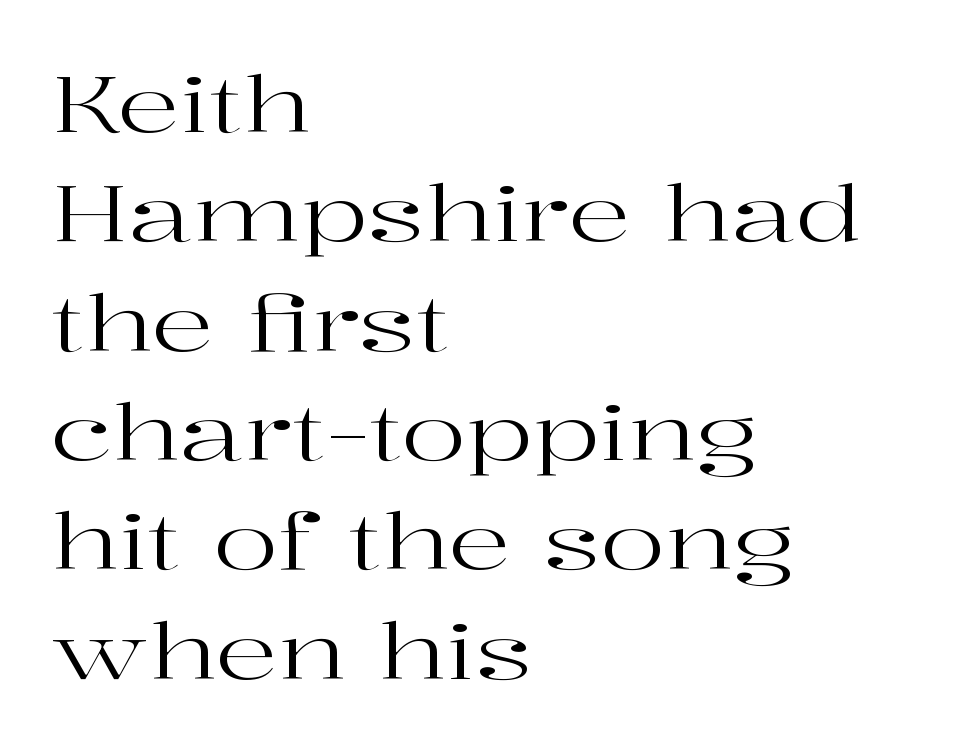
You could not count columns in this text — the font is proportionally spaced. Lines of text with bare space underneath. Tall strokes in this sample are plumb rather than angled. The font sits on the lighter half of the weight spectrum, regular included.
